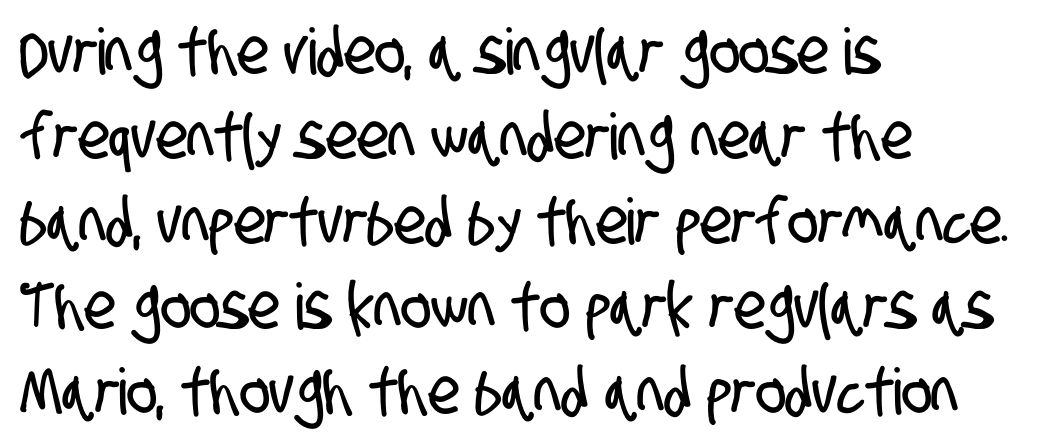
The image shows 64 px condensed sans-serif type; set left-aligned, normal line spacing (1.33x), normal letter spacing, not underlined; low stroke contrast and a large x-height.
